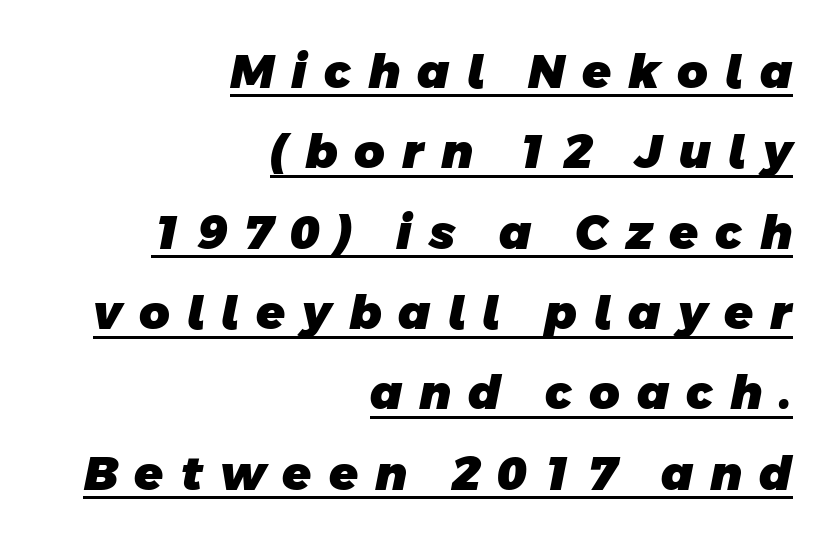
Loose tracking; the words dissolve into strings of separated letters. Serifs: no, the terminals of the letterforms are clean. Horizontally, the lines are justified to the trailing edge only. Glance below the letters and you will spot a drawn line. The rendering uses natural spacing where letterforms have individual widths. Its strokes are broad and dark, the hallmark of bold type.
